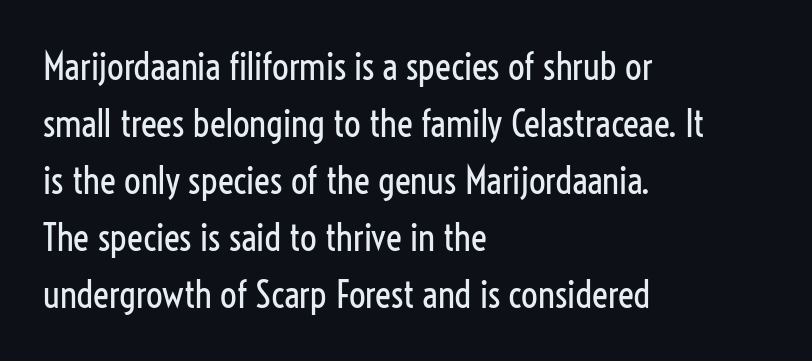
The image shows 37 px regular-weight, condensed sans-serif type, upright; set left-aligned, normal line spacing (1.54x), normal letter spacing, not underlined; low stroke contrast and a medium x-height.
